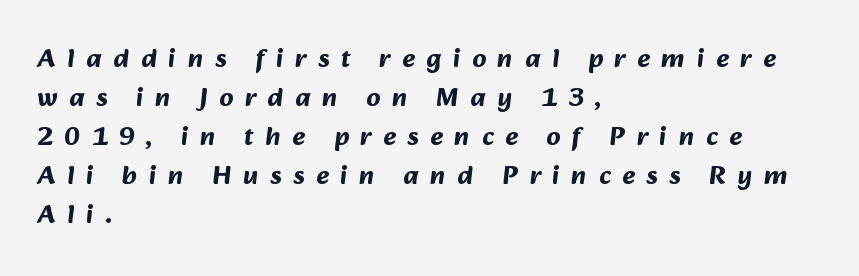
A bare baseline throughout the passage. Chunky letters — that's bold for sure. The typesetter chose a ragged-right arrangement here. The tracking reads as deliberately expanded to a designer's eye. These lines sit exactly where default settings would place them.
